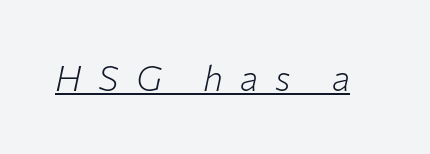
Quick note: italic. You could not count columns in this text — the font is proportionally spaced. This sample uses expanded letter spacing, leaving extra air between glyphs. Weight: regular or lighter.
